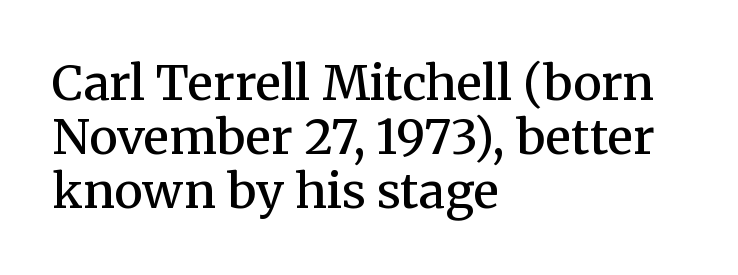
Q: Is the text bold? A: Semi-bold.
Q: Is the text italic (slanted)? A: No, it is upright.
Q: Is the typeface a serif or a sans-serif typeface? A: Serif.
Q: Is the text underlined? A: No.
Q: How is the paragraph aligned? A: Left-aligned.
Q: Is the spacing between letters normal or unusually wide? A: Normal.
Q: Is the spacing between lines tight, normal or loose? A: Tight.
Q: Width (condensed, normal, or wide)? A: Normal.
Q: Stroke contrast? A: Medium.
Q: x-height? A: Medium.
Q: Monospaced? A: No.
